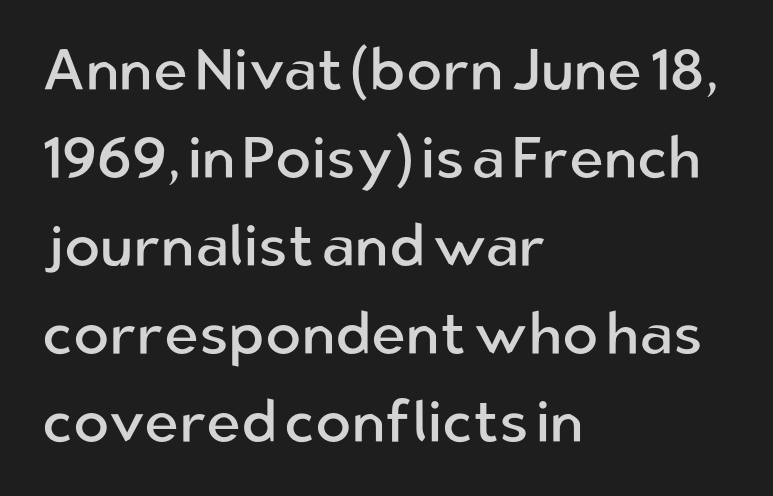
Q: Is the text bold? A: No.
Q: Is the text italic (slanted)? A: No, it is upright.
Q: Is the typeface a serif or a sans-serif typeface? A: Sans-serif.
Q: Is the text underlined? A: No.
Q: How is the paragraph aligned? A: Left-aligned.
Q: Is the spacing between letters normal or unusually wide? A: Normal.
Q: Is the spacing between lines tight, normal or loose? A: Normal.
Q: Width (condensed, normal, or wide)? A: Normal.
Q: Stroke contrast? A: Low.
Q: x-height? A: Medium.
Q: Monospaced? A: No.
